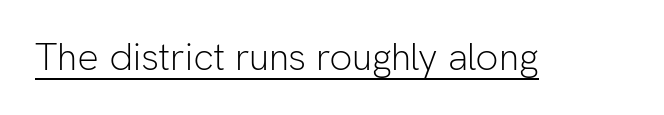
Rendered with straight, roman letterforms. Caption: face not bold, strokes unweighted. Somebody hit Ctrl+U on this one — the words are underlined. This sample uses plain, unmodified letter spacing. The face used here is proportionally spaced, like ordinary book or web type. The text was rendered using a sans face with plain stroke endings.
